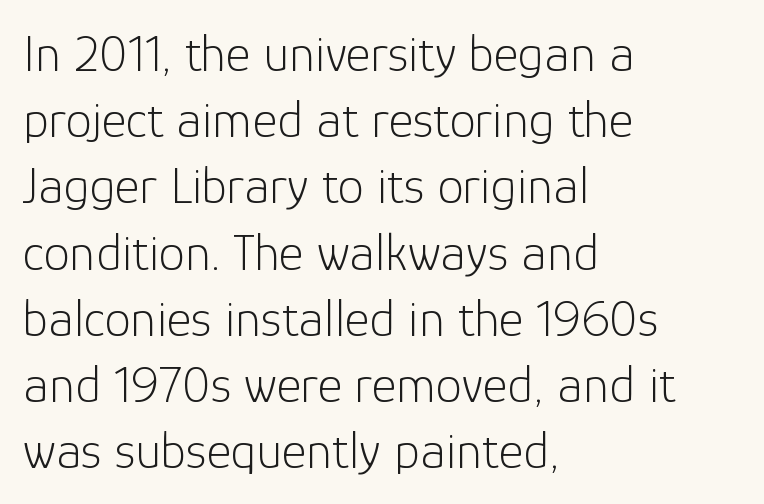
Q: Is the text bold? A: No.
Q: Is the text italic (slanted)? A: No, it is upright.
Q: Is the typeface a serif or a sans-serif typeface? A: Sans-serif.
Q: Is the text underlined? A: No.
Q: How is the paragraph aligned? A: Left-aligned.
Q: Is the spacing between letters normal or unusually wide? A: Normal.
Q: Is the spacing between lines tight, normal or loose? A: Normal.
Q: Width (condensed, normal, or wide)? A: Normal.
Q: Stroke contrast? A: Low.
Q: x-height? A: Medium.
Q: Monospaced? A: No.
